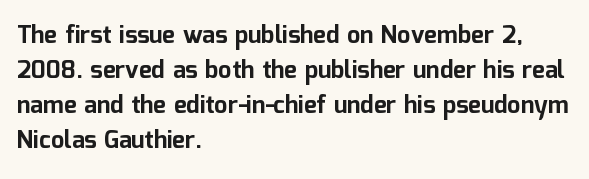
{"italic": "no", "bold": "yes", "underline": "no", "align": "left", "line_spacing": "normal", "line_spacing_ratio": 1.46, "letter_spacing": "normal", "letter_spacing_em": 0.0, "glyph_px": 24}
